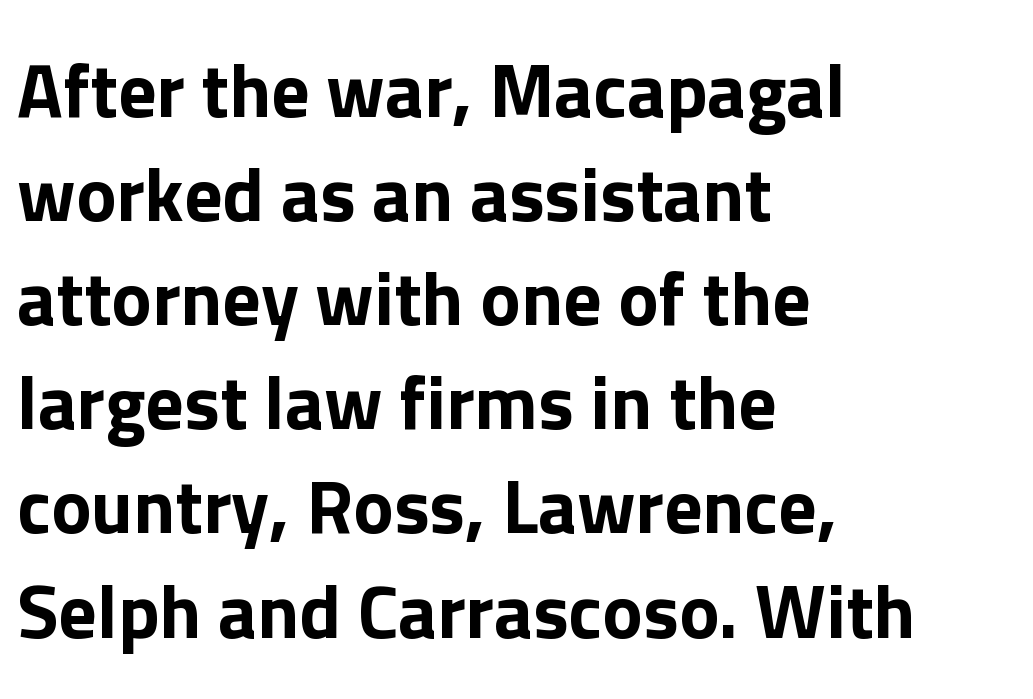
The image shows 76 px sans-serif type, upright; set left-aligned, normal line spacing (1.37x), normal letter spacing, not underlined; low stroke contrast and a medium x-height.
